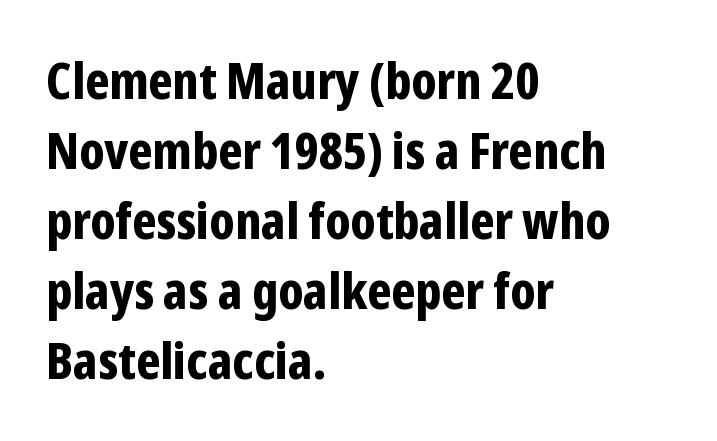
Q: Is the text bold? A: Yes.
Q: Is the text italic (slanted)? A: No, it is upright.
Q: Is the typeface a serif or a sans-serif typeface? A: Sans-serif.
Q: Is the text underlined? A: No.
Q: How is the paragraph aligned? A: Left-aligned.
Q: Is the spacing between letters normal or unusually wide? A: Normal.
Q: Is the spacing between lines tight, normal or loose? A: Normal.
Q: Width (condensed, normal, or wide)? A: Condensed.
Q: Stroke contrast? A: Low.
Q: x-height? A: Medium.
Q: Monospaced? A: No.
